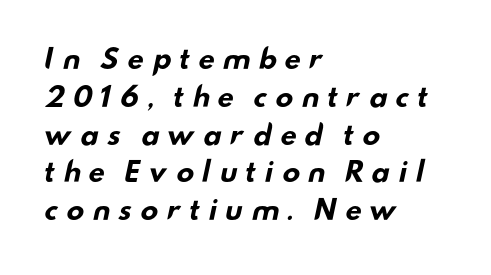
The type is letterspaced generously, with wide tracking. The gap between lines stays unmarked. The designer left line spacing at the default. Does the copy run flush right? No — it runs flush left. You'd pick this weight for a headline — it's a proper bold.
